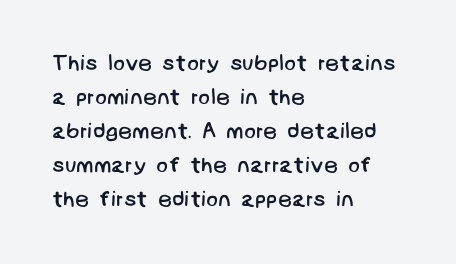
Q: Is the text bold? A: No.
Q: Is the text underlined? A: No.
Q: How is the paragraph aligned? A: Left-aligned.
Q: Is the spacing between letters normal or unusually wide? A: Normal.
Q: Is the spacing between lines tight, normal or loose? A: Normal.
